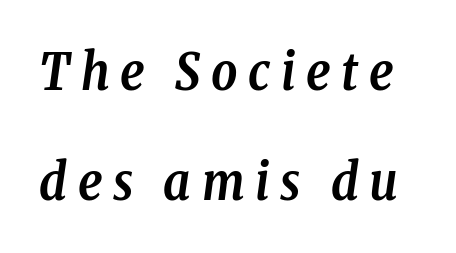
{"serif": "yes", "italic": "yes", "lean": "right", "slant_degrees": 8, "bold": "yes", "weight": "semibold", "width": "condensed", "stroke_contrast": "low", "x_height": "medium", "monospaced": "no", "underline": "no", "line_spacing": "loose", "line_spacing_ratio": 2.15, "letter_spacing": "wide", "letter_spacing_em": 0.21, "glyph_px": 51}
